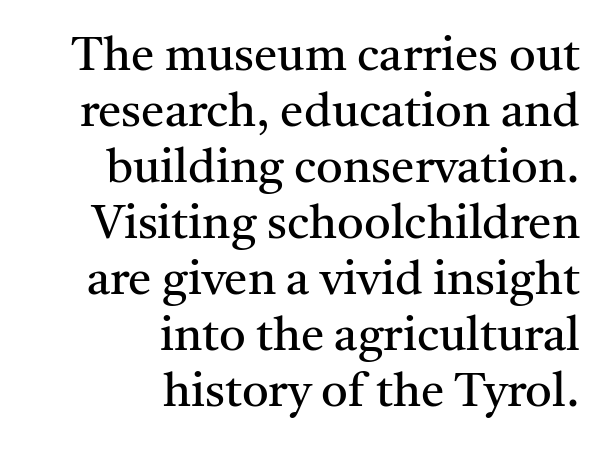
Q: Is the text bold? A: No.
Q: Is the text italic (slanted)? A: No, it is upright.
Q: Is the typeface a serif or a sans-serif typeface? A: Serif.
Q: Is the text underlined? A: No.
Q: How is the paragraph aligned? A: Right-aligned.
Q: Is the spacing between letters normal or unusually wide? A: Normal.
Q: Width (condensed, normal, or wide)? A: Normal.
Q: Stroke contrast? A: Medium.
Q: x-height? A: Medium.
Q: Monospaced? A: No.
